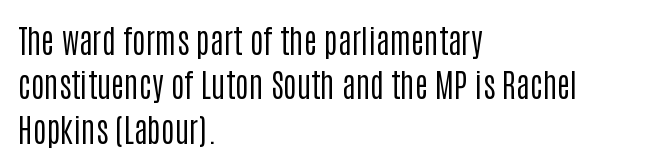
Weight: regular or lighter. The type is set solid horizontally, with unmodified tracking. If you drew a line through each stem, it would be perfectly vertical. Reading down the block, your eye returns to a fixed left position each line. Note the varied advance widths — an 'i' is clearly narrower than an 'm'. Regular leading.
